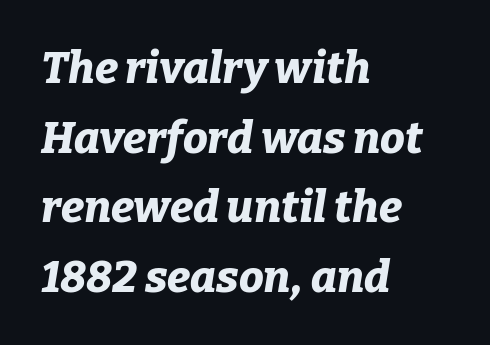
This rendering features lettering with no underline. Would a proofreader flag this as italicized? Yes. Compared with typical body copy, the letter spacing here is the same. The letters advance in unequal steps, a hallmark of proportional type. Weight: bold. Alignment: flush left.
